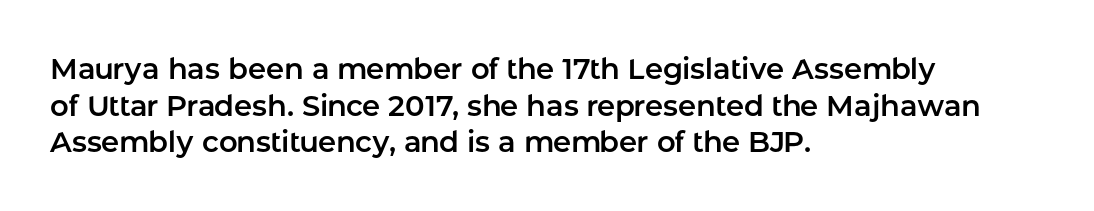
Font category for this specimen: sans-serif. Decoration check: the copy has no underline. This sample is left-justified, so line endings fall wherever the words run out. You can tell it's not italic because the verticals are truly vertical.
